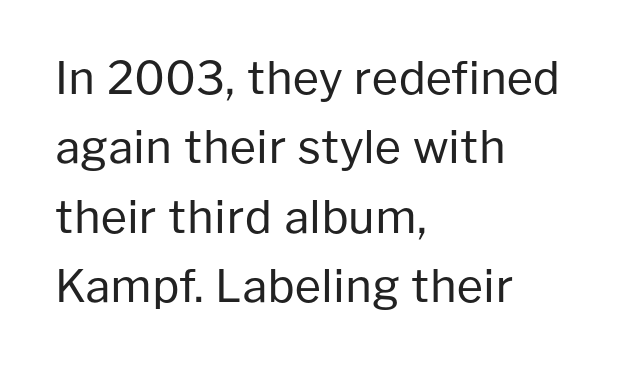
Tracking value appears to be zero — textbook default spacing. Each new line begins a customary step beneath the previous one. The letters look calm and open, with moderate or lighter stems. The gap between lines stays unmarked.
